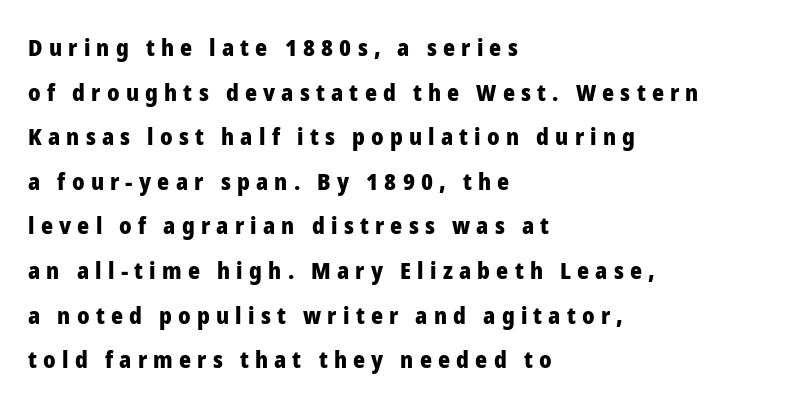
{"italic": "no", "bold": "yes", "underline": "no", "align": "left", "line_spacing": "loose", "line_spacing_ratio": 1.94, "letter_spacing": "wide", "letter_spacing_em": 0.27, "glyph_px": 23}
